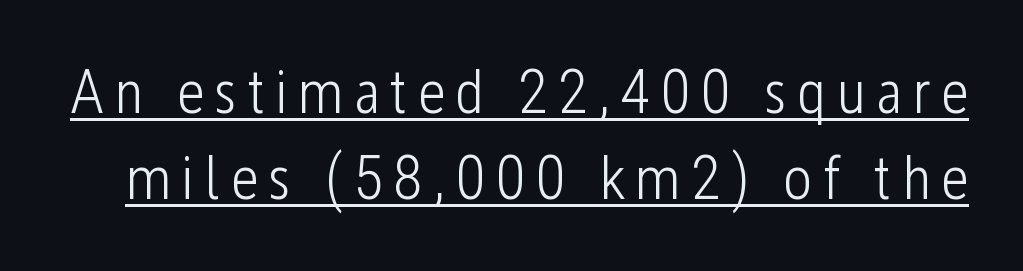
Posture: straight, roman, zero tilt. What's the leading like? Ordinary, nothing unusual. Examine the stroke ends and you'll find no serifs. The sample's only ornament is a line tracing under the words. Stroke mass is kept to a normal reading level or below.
